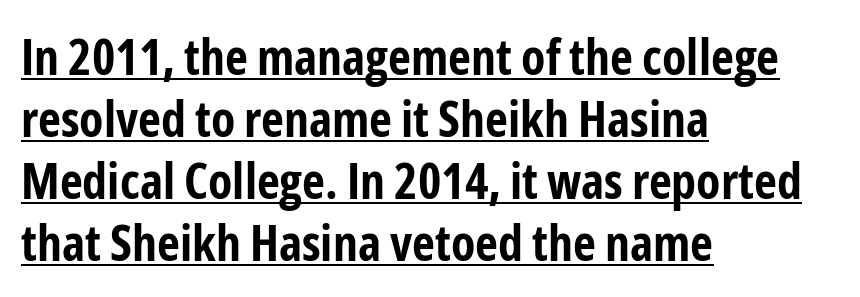
Q: Is the text bold? A: Yes.
Q: Is the text italic (slanted)? A: No, it is upright.
Q: Is the typeface a serif or a sans-serif typeface? A: Sans-serif.
Q: Is the text underlined? A: Yes.
Q: How is the paragraph aligned? A: Left-aligned.
Q: Is the spacing between letters normal or unusually wide? A: Normal.
Q: Width (condensed, normal, or wide)? A: Condensed.
Q: Stroke contrast? A: Low.
Q: x-height? A: Medium.
Q: Monospaced? A: No.
